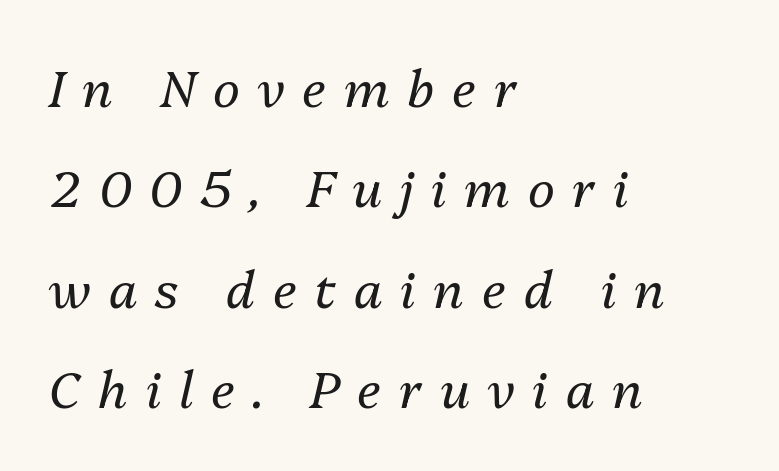
Descender tails drop into unmarked territory. Teacher's note: observe the even left margin — that is flush-left alignment. Think of a printed novel: that variable character pitch is what you see here. There's an unmistakable incline to the writing here.
